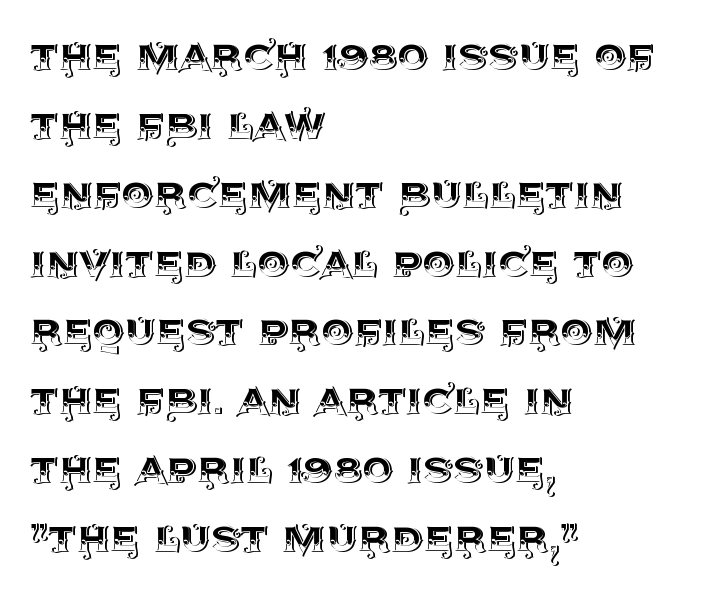
Decoration check: the copy has no underline. The rendering anchors every line to the left-hand side. Posture: straight, roman, zero tilt. This sample has the flowing, uneven cadence of proportional lettering. Look at the tracking — it's just the regular setting, nothing added. Horizontal bands of white between lines are of average thickness.
